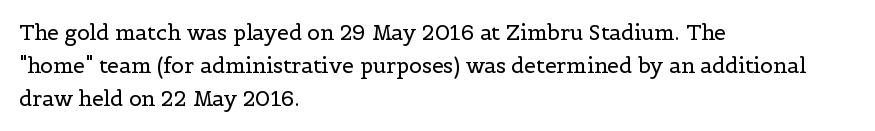
No italicization has been applied; the sample stays upright. This rendering features lettering with no underline. Summary of weight: not heavy and not bold. The typesetter chose a ragged-right arrangement here. The vertical gap from one line to the next is medium.
